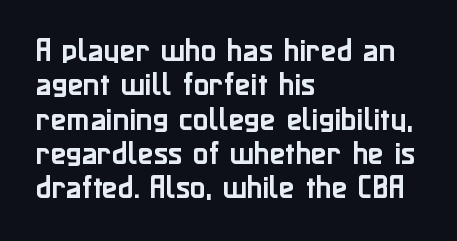
The image shows 26 px text type, upright; set left-aligned, normal line spacing (1.32x), normal letter spacing, not underlined.
